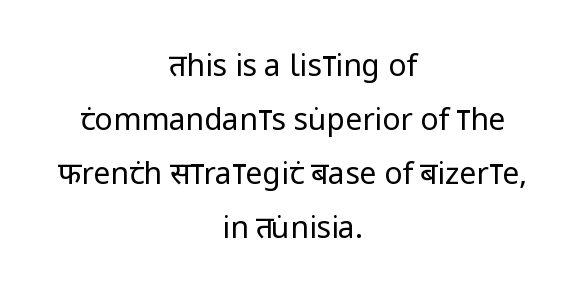
The image shows 30 px regular-weight, condensed sans-serif type, upright; set centered, line spacing 1.8x, normal letter spacing, not underlined; low stroke contrast and a large x-height.
